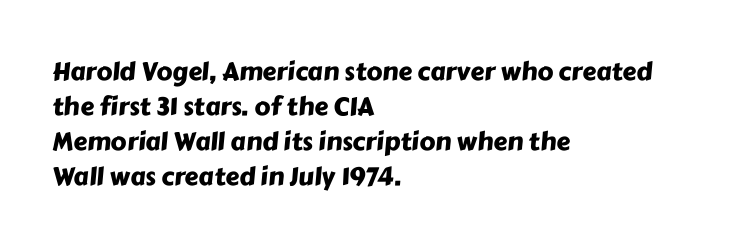
Q: Is the text underlined? A: No.
Q: How is the paragraph aligned? A: Left-aligned.
Q: Is the spacing between letters normal or unusually wide? A: Normal.
Q: Is the spacing between lines tight, normal or loose? A: Normal.
